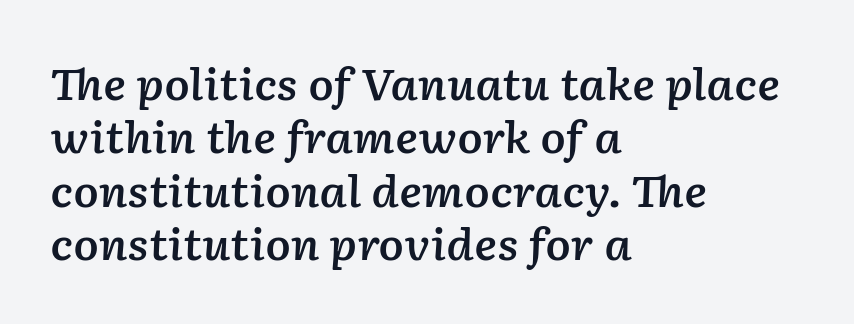
The image shows 42 px semibold type, italic (leaning right); set left-aligned, normal line spacing (1.27x), normal letter spacing, not underlined; low stroke contrast and a medium x-height.
